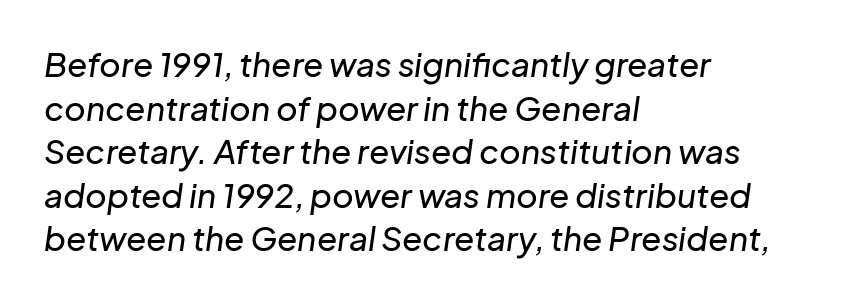
The image shows 33 px text type, italic (leaning right); set left-aligned, normal line spacing (1.32x), normal letter spacing, not underlined; low stroke contrast and a medium x-height.
